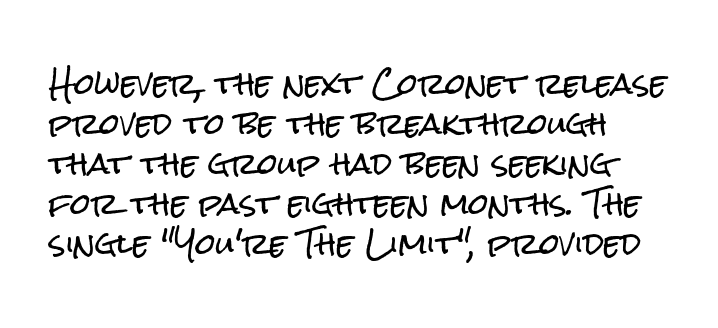
Q: Is the text italic (slanted)? A: No, it is upright.
Q: Is the typeface a serif or a sans-serif typeface? A: Sans-serif.
Q: Is the text underlined? A: No.
Q: Is the spacing between letters normal or unusually wide? A: Normal.
Q: Is the spacing between lines tight, normal or loose? A: Normal.
Q: Width (condensed, normal, or wide)? A: Condensed.
Q: Stroke contrast? A: Low.
Q: x-height? A: Medium.
Q: Monospaced? A: No.
